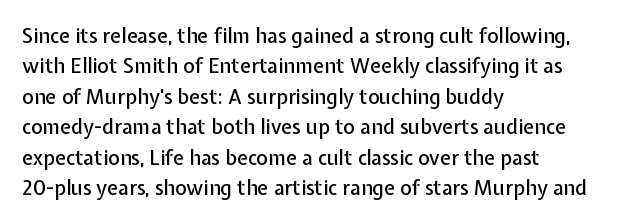
{"italic": "no", "underline": "no", "align": "left", "line_spacing": "normal", "line_spacing_ratio": 1.52, "letter_spacing": "normal", "letter_spacing_em": 0.0, "glyph_px": 20}
